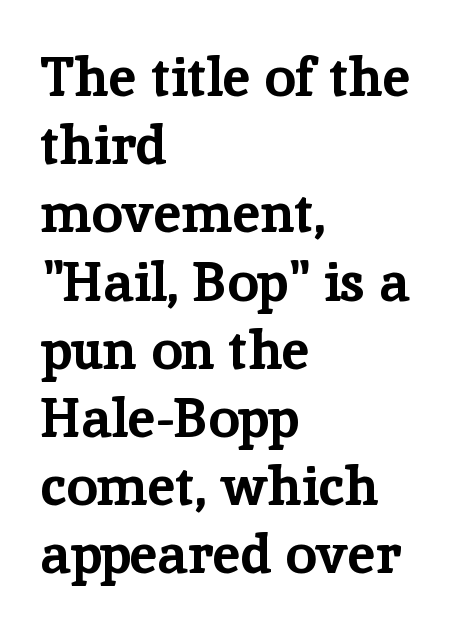
Q: Is the text bold? A: Yes.
Q: Is the text italic (slanted)? A: No, it is upright.
Q: Is the typeface a serif or a sans-serif typeface? A: Serif.
Q: Is the text underlined? A: No.
Q: How is the paragraph aligned? A: Left-aligned.
Q: Is the spacing between letters normal or unusually wide? A: Normal.
Q: Width (condensed, normal, or wide)? A: Normal.
Q: Stroke contrast? A: Low.
Q: x-height? A: Medium.
Q: Monospaced? A: No.
